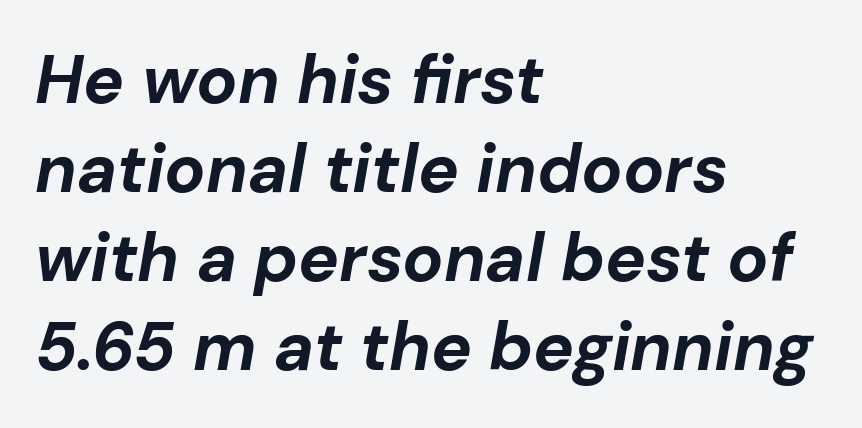
The image shows 68 px bold type, italic (leaning right); set left-aligned, normal line spacing (1.31x), normal letter spacing, not underlined; low stroke contrast and a medium x-height.
